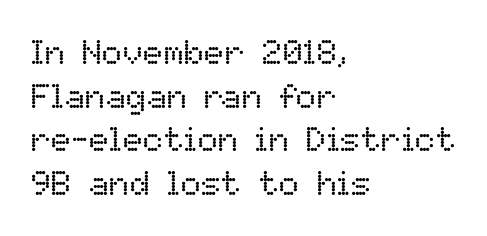
Q: Is the text bold? A: No.
Q: Is the text italic (slanted)? A: No, it is upright.
Q: Is the text underlined? A: No.
Q: How is the paragraph aligned? A: Left-aligned.
Q: Is the spacing between letters normal or unusually wide? A: Normal.
Q: Is the spacing between lines tight, normal or loose? A: Normal.
Q: Width (condensed, normal, or wide)? A: Normal.
Q: Stroke contrast? A: Low.
Q: x-height? A: Medium.
Q: Monospaced? A: No.
